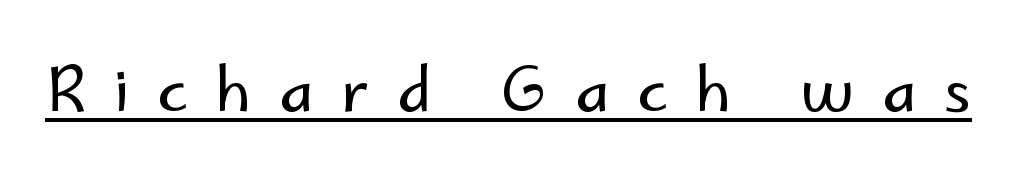
{"serif": "no", "italic": "no", "bold": "no", "weight": "regular", "width": "normal", "stroke_contrast": "low", "x_height": "small", "monospaced": "no", "underline": "yes", "letter_spacing": "wide", "letter_spacing_em": 0.46, "glyph_px": 60}
